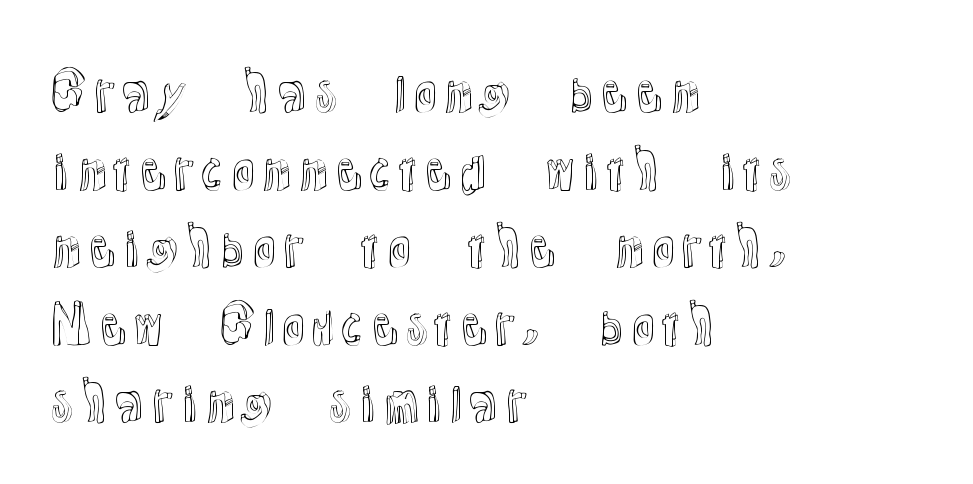
The image shows 51 px text type, upright; set left-aligned, normal line spacing (1.52x), normal letter spacing, not underlined; a medium x-height.
